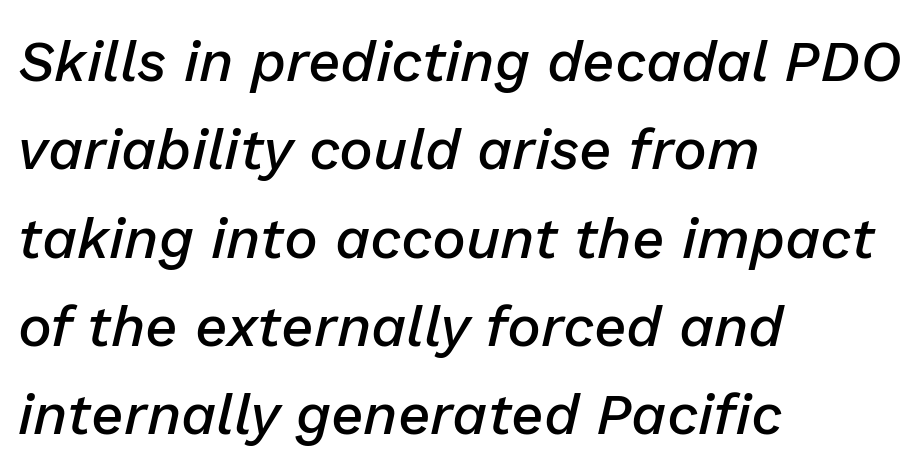
The image shows 57 px semibold type, italic (leaning right); set left-aligned, normal line spacing (1.55x), normal letter spacing, not underlined; low stroke contrast and a medium x-height.
